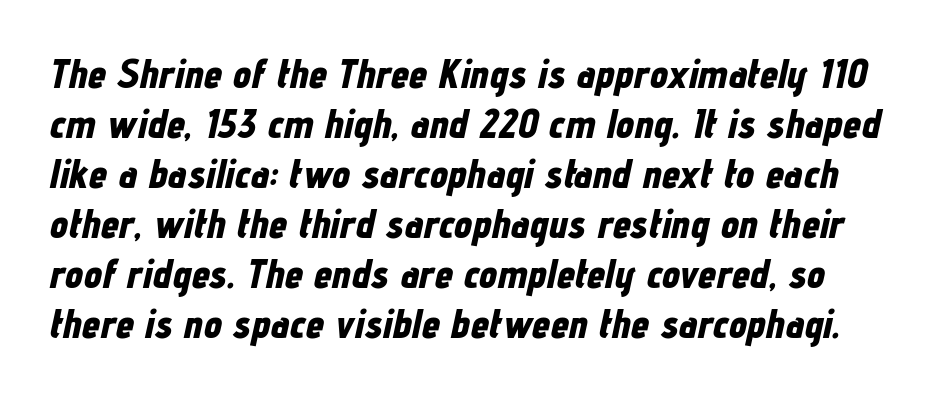
Q: Is the text bold? A: Yes.
Q: Is the text italic (slanted)? A: Yes, it leans right by about 12 degrees.
Q: Is the text underlined? A: No.
Q: Is the spacing between letters normal or unusually wide? A: Normal.
Q: Width (condensed, normal, or wide)? A: Condensed.
Q: Stroke contrast? A: Low.
Q: x-height? A: Medium.
Q: Monospaced? A: No.
